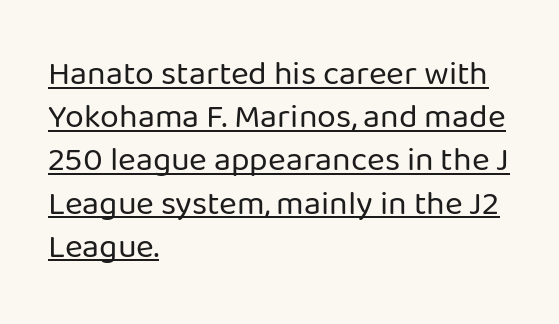
{"serif": "no", "italic": "no", "bold": "no", "weight": "regular", "width": "normal", "stroke_contrast": "low", "x_height": "medium", "monospaced": "no", "underline": "yes", "align": "left", "line_spacing": "normal", "line_spacing_ratio": 1.27, "letter_spacing": "normal", "letter_spacing_em": 0.0, "glyph_px": 34}
